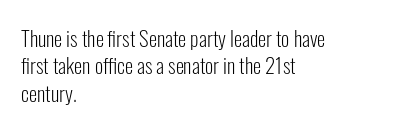
Reading down the block, your eye returns to a fixed left position each line. The weight tops out at a normal text grade. Interline gaps are of average width in this sample. The letters sit at their default tracking, neither squeezed nor spread.
